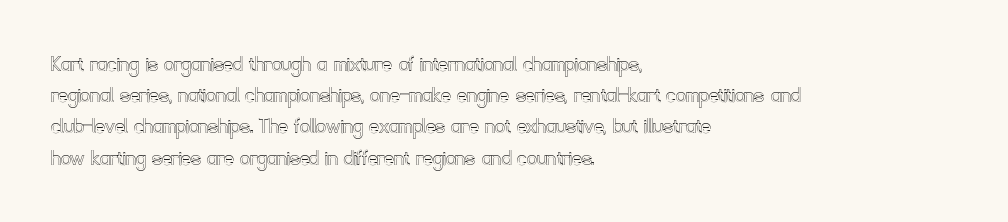
Does the copy run flush right? No — it runs flush left. The font's upright variant was chosen for this text. Descender tails drop into unmarked territory. Reading down the column, the eye jumps a familiar distance to each next line.
